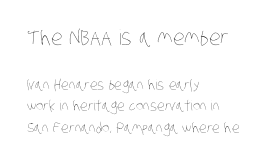
{"bold": "no", "underline": "no", "align": "left", "line_spacing": "normal", "line_spacing_ratio": 1.56, "letter_spacing": "normal", "letter_spacing_em": 0.0, "larger_block": "first", "size_ratio": 1.5, "glyph_px": 21}
